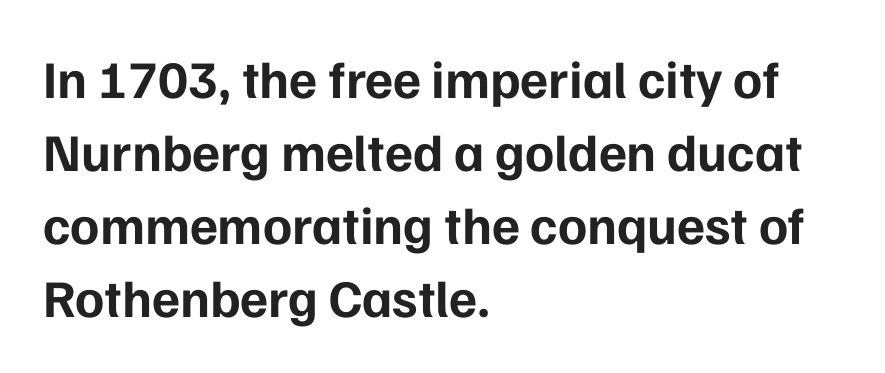
The image shows 53 px bold sans-serif type, upright; set left-aligned, normal line spacing (1.38x), normal letter spacing, not underlined; low stroke contrast and a medium x-height.
